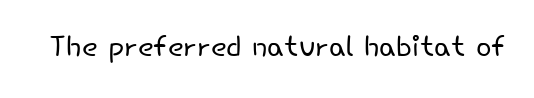
Every character sits straight up, as roman type does. Spacing verdict: proportional, widths tailored to each character. Standard letterfit; no display-style spreading of the glyphs. Ink coverage per letter is moderate at most. The words here are not underlined. No feet cap the strokes, marking this as sans-serif type.
